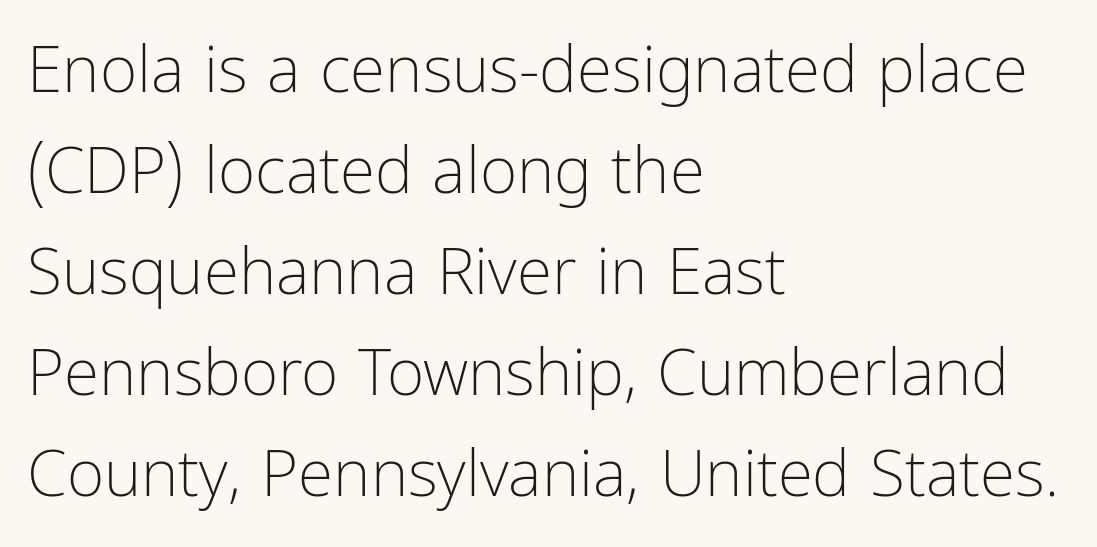
Clear beneath every line of the passage. Spacing verdict: proportional, widths tailored to each character. No chunkiness to these letters — they're not bold. Is this a sans? Yes — the strokes have no serifs.
